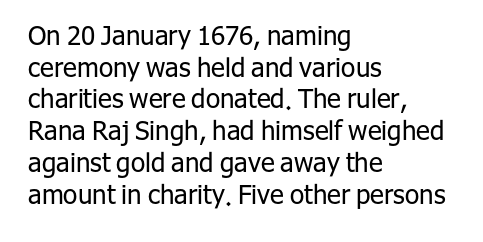
{"italic": "no", "bold": "no", "underline": "no", "align": "left", "line_spacing_ratio": 1.22, "letter_spacing": "normal", "letter_spacing_em": 0.0, "glyph_px": 26}
